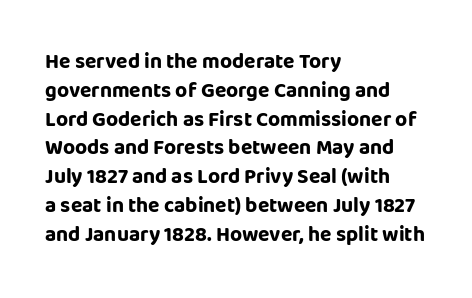
Leftover space on each line is placed entirely after the last word. The baseline area is clear. Tracking value appears to be zero — textbook default spacing. Is the type bold? Yes — the strokes are clearly thick and heavy.
